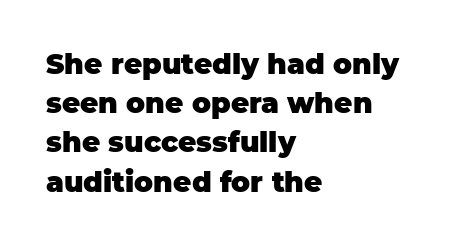
The image shows 28 px heavy sans-serif type, upright; set left-aligned, normal line spacing (1.4x), normal letter spacing, not underlined; low stroke contrast and a large x-height.
